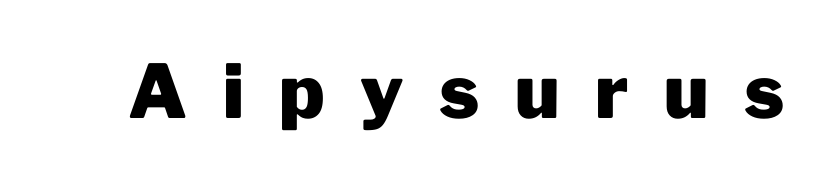
{"serif": "no", "italic": "no", "bold": "yes", "weight": "heavy", "width": "normal", "stroke_contrast": "low", "x_height": "medium", "monospaced": "no", "underline": "no", "letter_spacing": "wide", "letter_spacing_em": 0.48, "glyph_px": 74}
